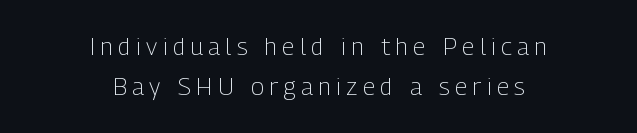
{"italic": "no", "bold": "no", "underline": "no", "align": "center", "line_spacing": "normal", "line_spacing_ratio": 1.68, "letter_spacing": "wide", "letter_spacing_em": 0.23, "glyph_px": 24}
